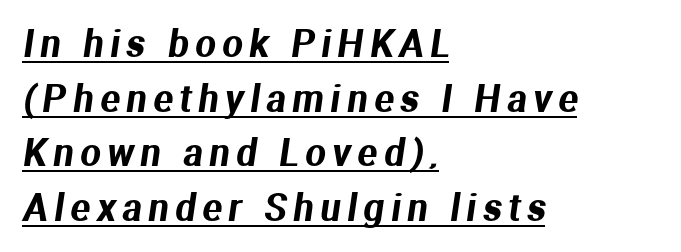
Q: Is the typeface a serif or a sans-serif typeface? A: Sans-serif.
Q: Is the text underlined? A: Yes.
Q: How is the paragraph aligned? A: Left-aligned.
Q: Is the spacing between lines tight, normal or loose? A: Normal.
Q: Width (condensed, normal, or wide)? A: Normal.
Q: Stroke contrast? A: Medium.
Q: x-height? A: Medium.
Q: Monospaced? A: No.
